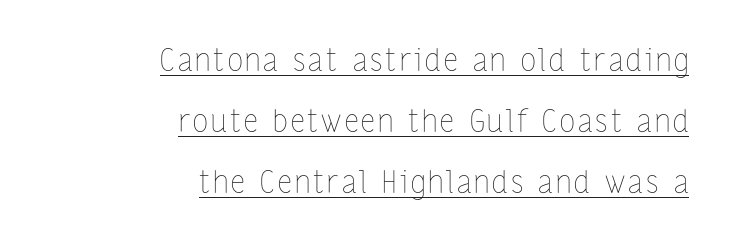
{"italic": "no", "bold": "no", "weight": "thin", "width": "condensed", "stroke_contrast": "low", "x_height": "medium", "monospaced": "no", "underline": "yes", "align": "right", "line_spacing": "loose", "line_spacing_ratio": 1.96, "glyph_px": 31}
